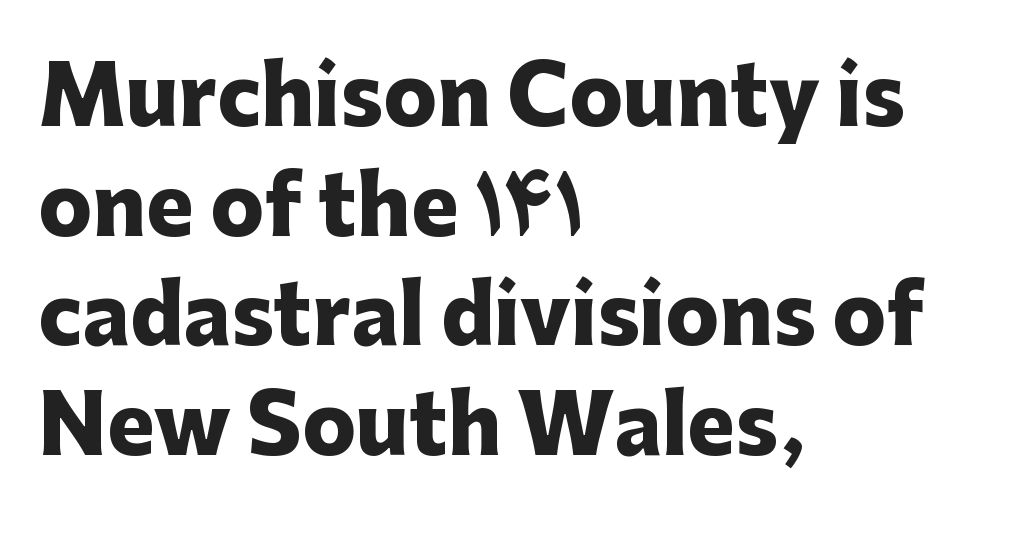
These lines are set flush left with a ragged right edge. Is the type bold? Yes — the strokes are clearly thick and heavy. Students, observe: this is what conventionally led text looks like. Does the type have serifs? No, each stem ends abruptly. Looks like regular typesetting: each glyph gets only the width it needs.
